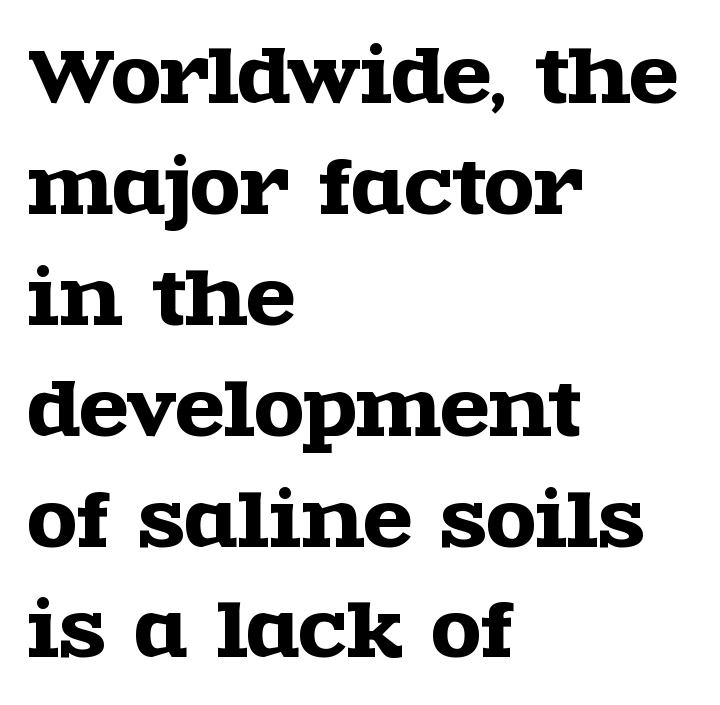
The image shows 72 px wide serif type, upright; set left-aligned, normal line spacing (1.54x), normal letter spacing, not underlined; a large x-height.
